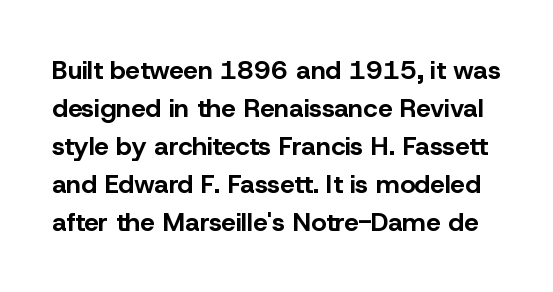
{"italic": "no", "bold": "yes", "underline": "no", "line_spacing": "normal", "line_spacing_ratio": 1.46, "letter_spacing": "normal", "letter_spacing_em": 0.0, "glyph_px": 26}
